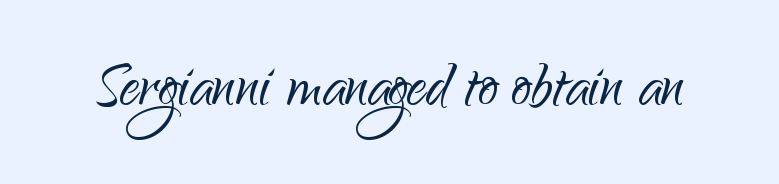
The typesetting does not lean heavy: it is not bold. Default kerning and tracking; the words read as compact shapes. Unlike a traditional serif, this face leaves its strokes unadorned. Descender tails drop into unmarked territory.
